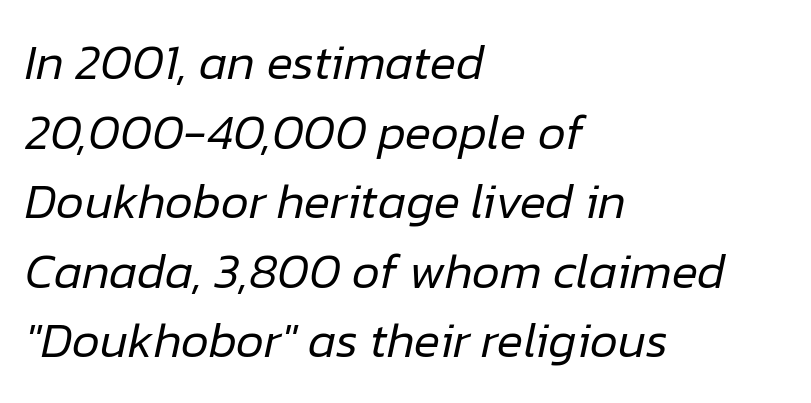
Q: Is the text bold? A: No.
Q: Is the text italic (slanted)? A: Yes, it leans right by about 12 degrees.
Q: Is the text underlined? A: No.
Q: How is the paragraph aligned? A: Left-aligned.
Q: Is the spacing between letters normal or unusually wide? A: Normal.
Q: Is the spacing between lines tight, normal or loose? A: Normal.
Q: Width (condensed, normal, or wide)? A: Normal.
Q: Stroke contrast? A: Low.
Q: x-height? A: Medium.
Q: Monospaced? A: No.
